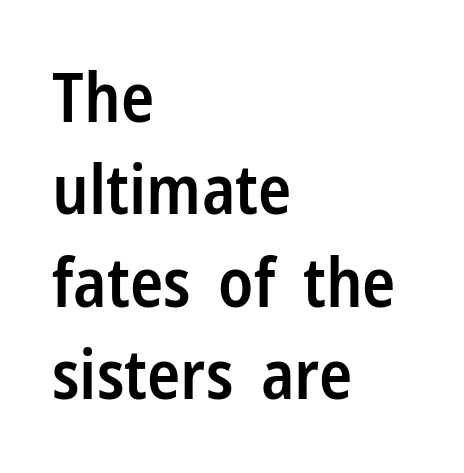
These words are printed semibold, heavier than regular yet not bold. Alignment: flush left. The space beneath each line is pristine and unruled. Do the characters align in a grid? No, the font is proportional.
